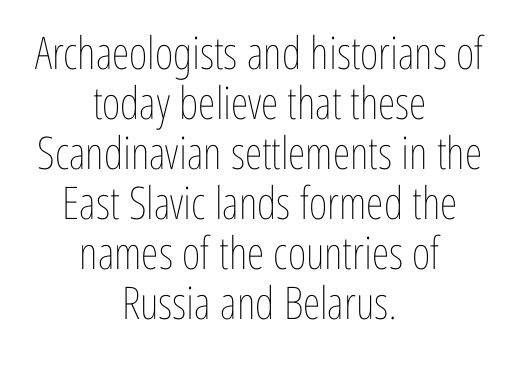
Q: Is the text bold? A: No.
Q: Is the text italic (slanted)? A: No, it is upright.
Q: Is the text underlined? A: No.
Q: How is the paragraph aligned? A: Centered.
Q: Is the spacing between letters normal or unusually wide? A: Normal.
Q: Is the spacing between lines tight, normal or loose? A: Tight.
Q: Width (condensed, normal, or wide)? A: Condensed.
Q: Stroke contrast? A: Low.
Q: x-height? A: Medium.
Q: Monospaced? A: No.
